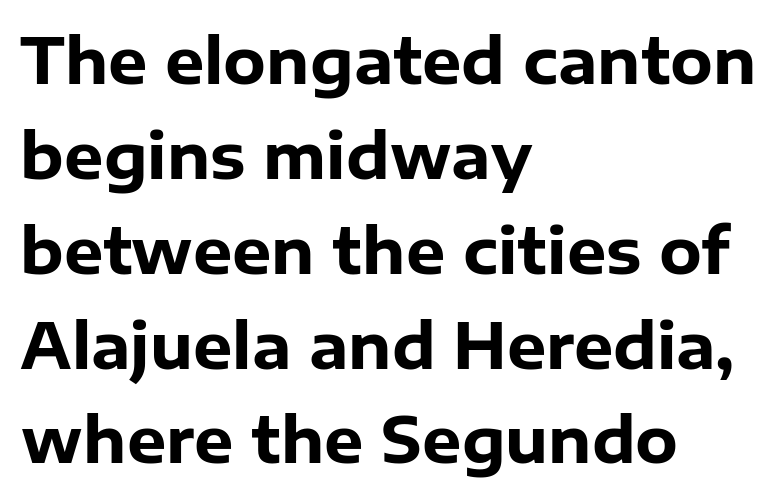
The passage shown stacks its lines at a standard gap. Is the block centered? No — it sits flush against the left margin. Posture: upright roman. Its strokes are broad and dark, the hallmark of bold type. Typographically, this falls in the sans-serif category. Letter spacing: default.
